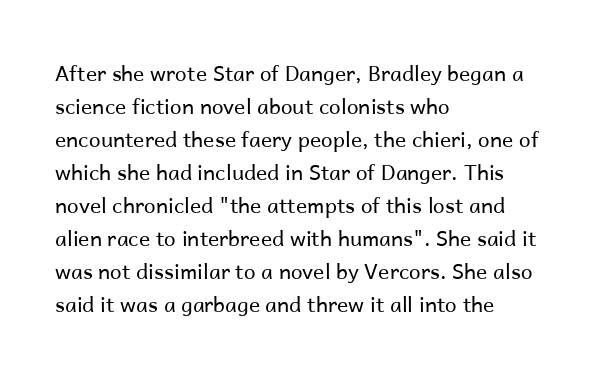
No italicization has been applied; the sample stays upright. This rendering features lettering with no underline. Summary of weight: not heavy and not bold. The typesetter chose a ragged-right arrangement here. The vertical gap from one line to the next is medium.
